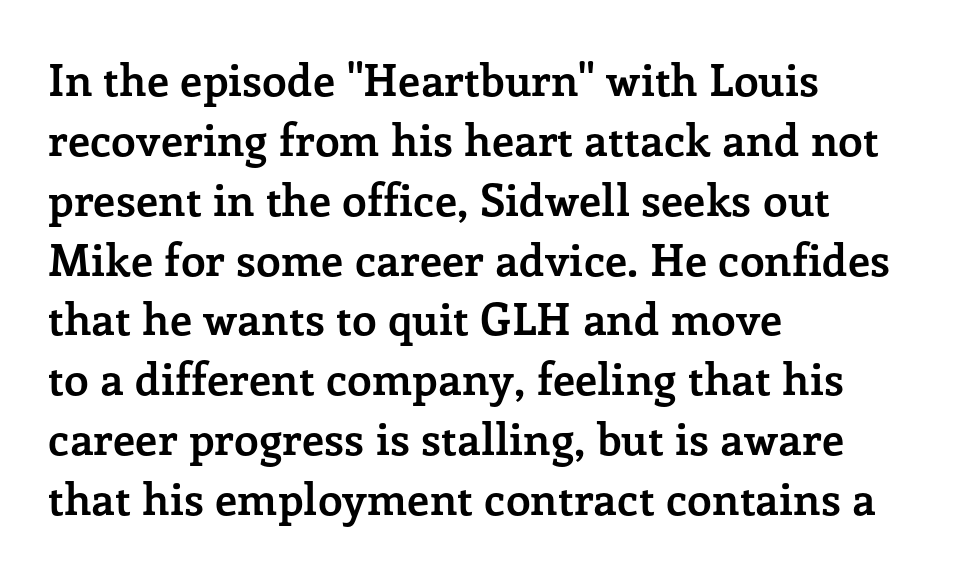
Q: Is the text bold? A: Yes.
Q: Is the text italic (slanted)? A: No, it is upright.
Q: Is the typeface a serif or a sans-serif typeface? A: Serif.
Q: Is the text underlined? A: No.
Q: How is the paragraph aligned? A: Left-aligned.
Q: Is the spacing between letters normal or unusually wide? A: Normal.
Q: Is the spacing between lines tight, normal or loose? A: Normal.
Q: Width (condensed, normal, or wide)? A: Normal.
Q: Stroke contrast? A: Low.
Q: x-height? A: Medium.
Q: Monospaced? A: No.
